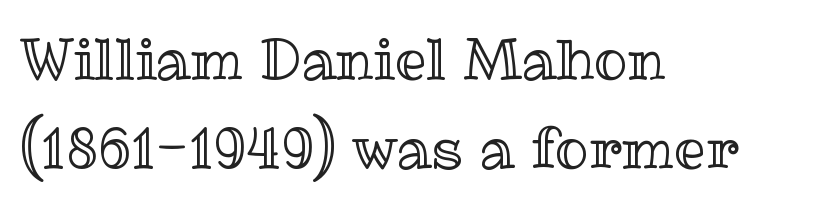
{"italic": "no", "width": "normal", "x_height": "medium", "monospaced": "no", "underline": "no", "align": "left", "line_spacing": "normal", "line_spacing_ratio": 1.59, "letter_spacing": "normal", "letter_spacing_em": 0.0, "glyph_px": 56}
